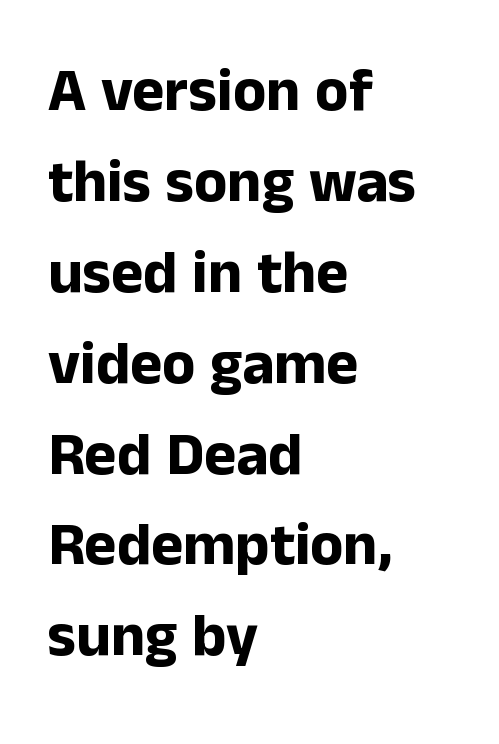
The image shows 61 px bold sans-serif type, upright; set left-aligned, normal line spacing (1.49x), normal letter spacing, not underlined; low stroke contrast and a medium x-height.
